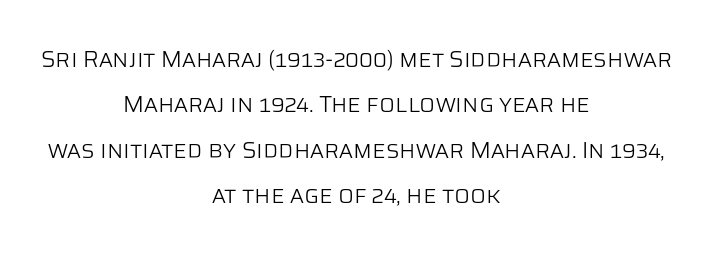
Q: Is the text bold? A: No.
Q: Is the text italic (slanted)? A: No, it is upright.
Q: Is the text underlined? A: No.
Q: How is the paragraph aligned? A: Centered.
Q: Is the spacing between letters normal or unusually wide? A: Normal.
Q: Is the spacing between lines tight, normal or loose? A: Loose.
